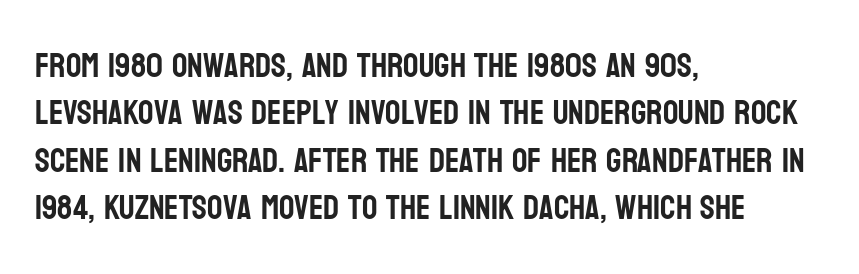
{"serif": "no", "italic": "no", "width": "condensed", "stroke_contrast": "low", "x_height": "large", "monospaced": "no", "underline": "no", "align": "left", "line_spacing": "normal", "line_spacing_ratio": 1.39, "letter_spacing": "normal", "letter_spacing_em": 0.0, "glyph_px": 34}
